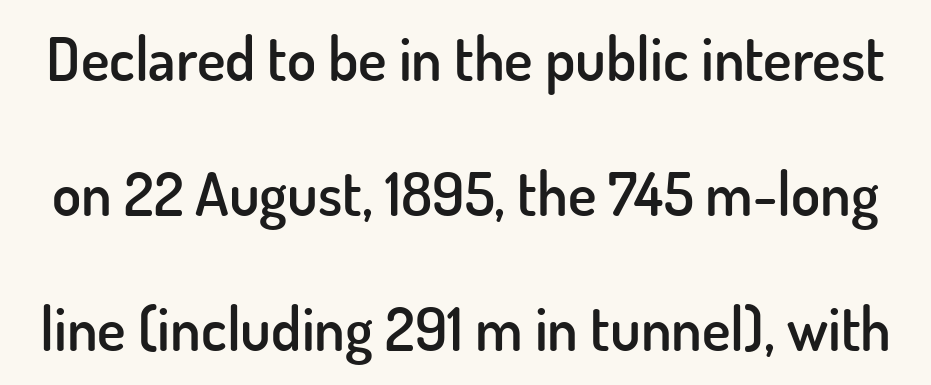
The image shows 60 px semibold sans-serif type, upright; set loose line spacing (2.25x), normal letter spacing, not underlined; low stroke contrast and a small x-height.
